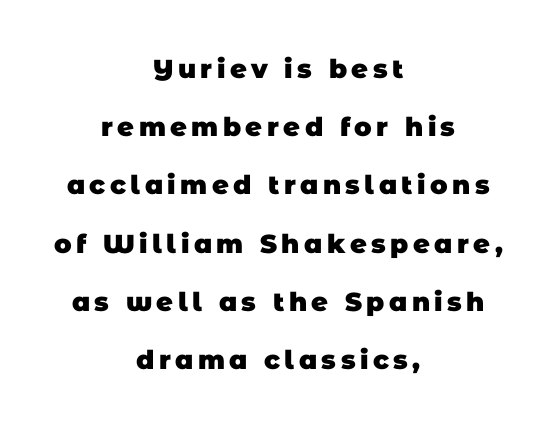
{"bold": "yes", "underline": "no", "align": "center", "line_spacing": "loose", "line_spacing_ratio": 2.24, "glyph_px": 26}
